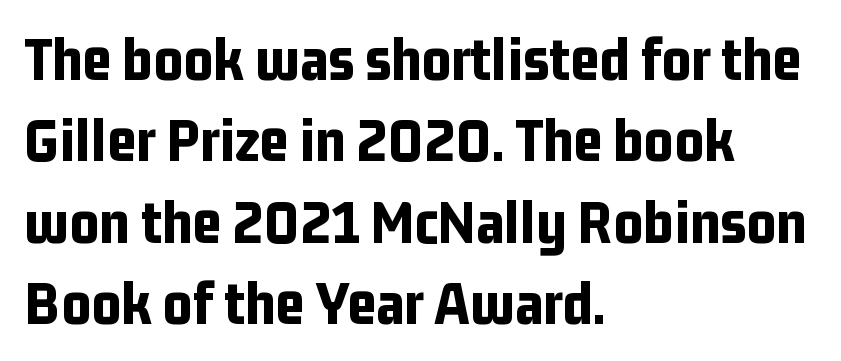
Q: Is the text bold? A: Yes.
Q: Is the text italic (slanted)? A: No, it is upright.
Q: Is the typeface a serif or a sans-serif typeface? A: Sans-serif.
Q: Is the text underlined? A: No.
Q: How is the paragraph aligned? A: Left-aligned.
Q: Is the spacing between letters normal or unusually wide? A: Normal.
Q: Is the spacing between lines tight, normal or loose? A: Normal.
Q: Width (condensed, normal, or wide)? A: Condensed.
Q: Stroke contrast? A: Low.
Q: x-height? A: Medium.
Q: Monospaced? A: No.
